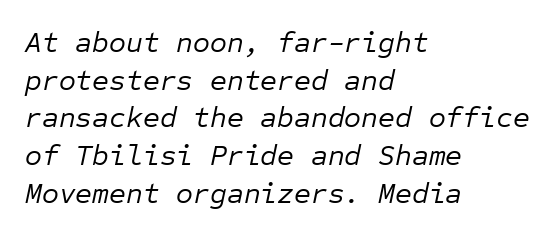
In terms of leading, this rendering sits right in the middle. Descender tails drop into unmarked territory. Visually the block forms a straight wall on the left and a jagged coastline on the right. Italic: yes, the glyphs are oblique.
